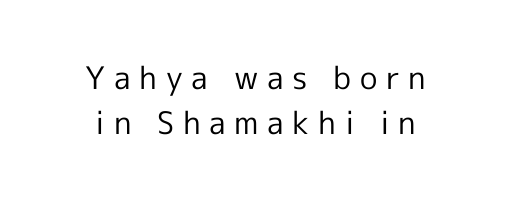
Proportional: the letters do not fall into vertical columns. The designer left line spacing at the default. Leftover space on each line is divided equally before and after the words. Posture: upright roman.
